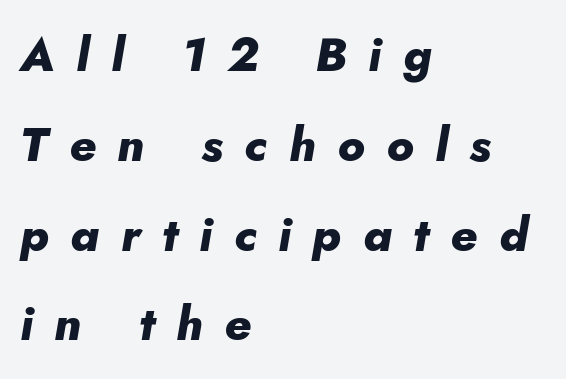
Varying glyph widths throughout — classic text-font behaviour. I'd describe the lettering as bold — thick and assertive. The typography opts for an oblique posture over an upright one. These lines stack with their left ends in a neat column.
